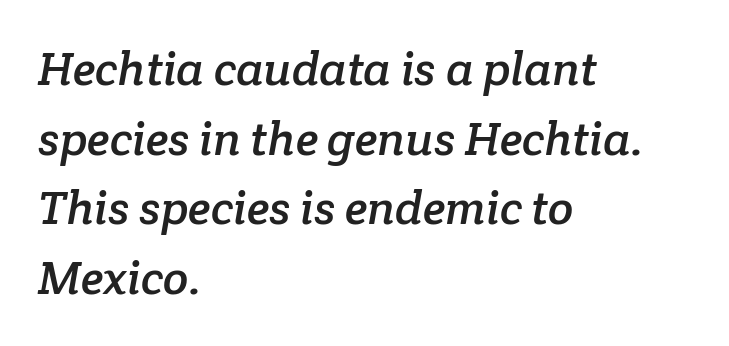
Each letter keeps its own natural width here, so spacing adapts to shape. Reading down the column, the eye jumps a familiar distance to each next line. The face used here is seriffed, in the tradition of book romans. Type without underlining.
